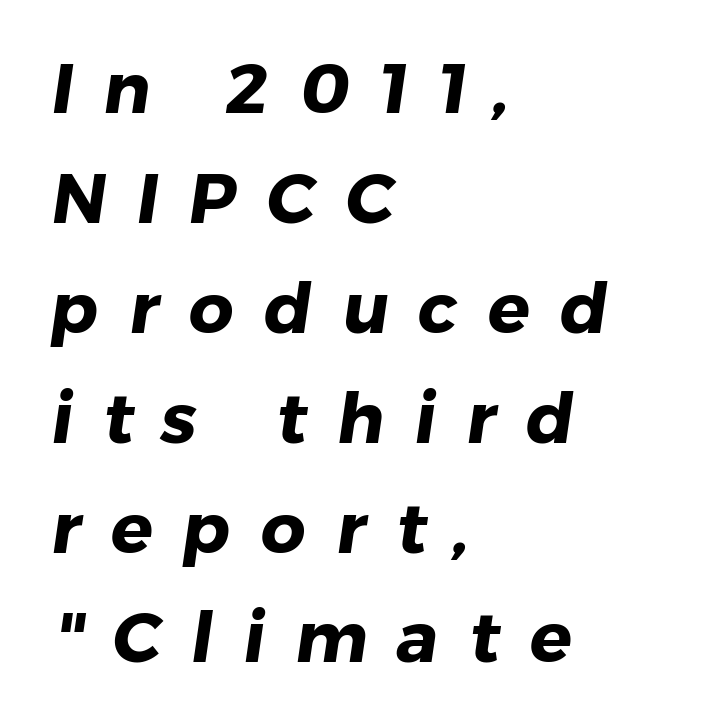
{"serif": "no", "bold": "yes", "weight": "heavy", "width": "normal", "stroke_contrast": "low", "x_height": "medium", "monospaced": "no", "underline": "no", "align": "left", "line_spacing": "normal", "line_spacing_ratio": 1.57, "letter_spacing": "wide", "letter_spacing_em": 0.43, "glyph_px": 70}
